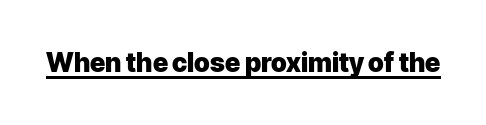
No extra tracking has been applied to these lines. Glance below the letters and you will spot a drawn line. Quick note: not italic, upright. The letters are bold, with thick, heavy strokes.
